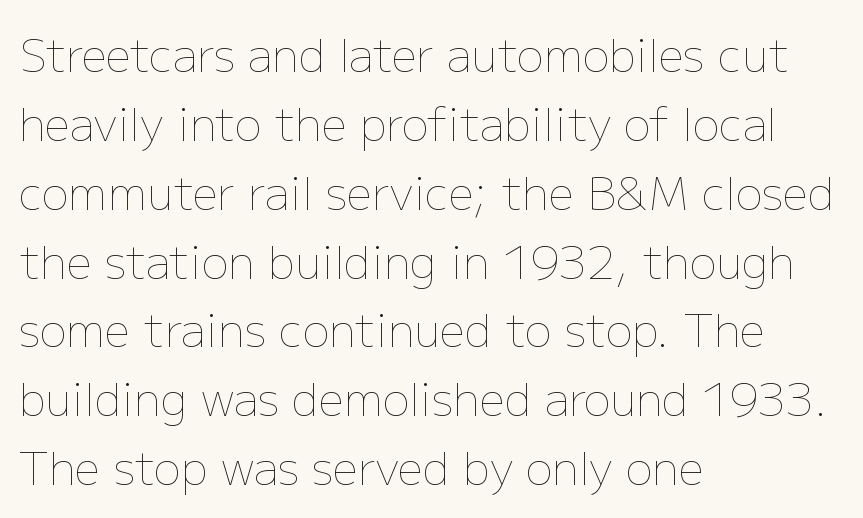
The string is rendered with underlining switched off. Stems and bowls with no extra thickness — not bold. Style check: upright. Do the characters align in a grid? No, the font is proportional. Glyph-to-glyph distance matches everyday printed text. Each line starts at the same left margin while the right side varies.
